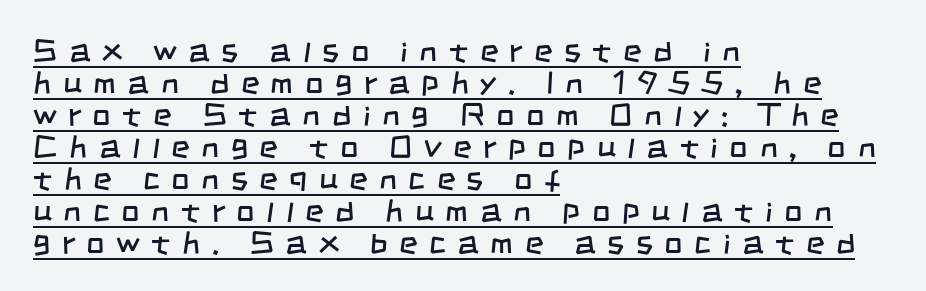
Q: Is the text bold? A: No.
Q: Is the typeface a serif or a sans-serif typeface? A: Sans-serif.
Q: Is the text underlined? A: Yes.
Q: How is the paragraph aligned? A: Left-aligned.
Q: Is the spacing between letters normal or unusually wide? A: Unusually wide.
Q: Is the spacing between lines tight, normal or loose? A: Tight.
Q: Width (condensed, normal, or wide)? A: Condensed.
Q: Stroke contrast? A: Low.
Q: x-height? A: Large.
Q: Monospaced? A: No.
